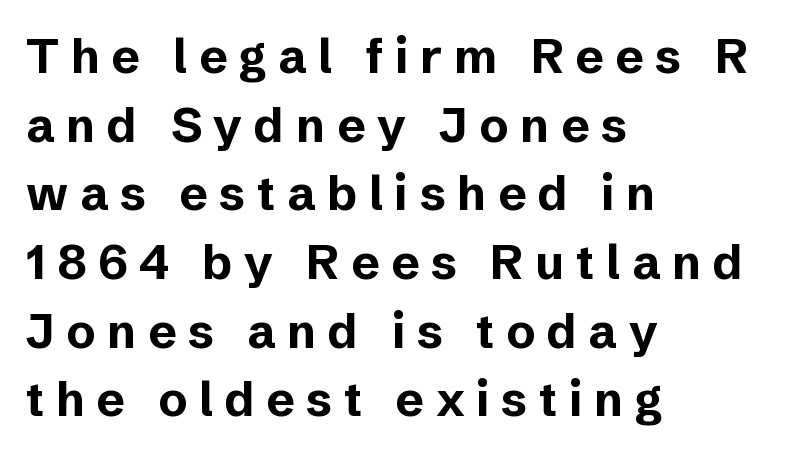
The image shows 48 px bold sans-serif type, upright; set left-aligned, normal line spacing (1.43x), unusually wide letter spacing (+0.24 em), not underlined; low stroke contrast and a medium x-height.
